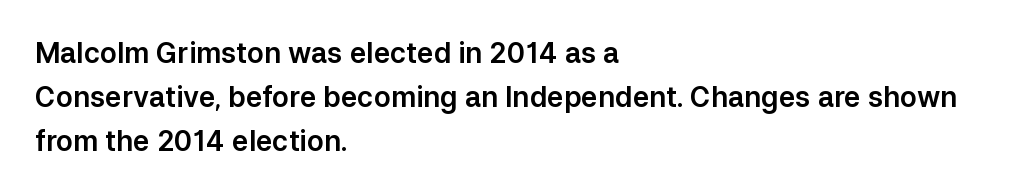
{"serif": "no", "italic": "no", "width": "normal", "stroke_contrast": "low", "x_height": "medium", "monospaced": "no", "underline": "no", "align": "left", "line_spacing": "normal", "line_spacing_ratio": 1.57, "letter_spacing": "normal", "letter_spacing_em": 0.0, "glyph_px": 28}
